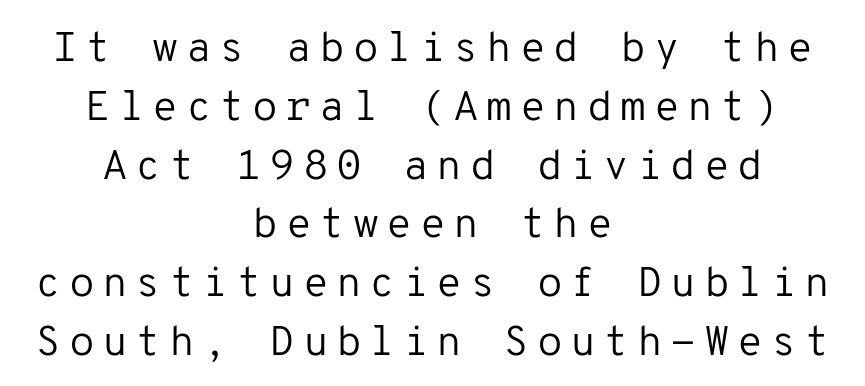
Q: Is the text bold? A: No.
Q: Is the text italic (slanted)? A: No, it is upright.
Q: Is the typeface a serif or a sans-serif typeface? A: Sans-serif.
Q: Is the text underlined? A: No.
Q: How is the paragraph aligned? A: Centered.
Q: Is the spacing between lines tight, normal or loose? A: Normal.
Q: Width (condensed, normal, or wide)? A: Normal.
Q: Stroke contrast? A: Low.
Q: x-height? A: Medium.
Q: Monospaced? A: Yes.
